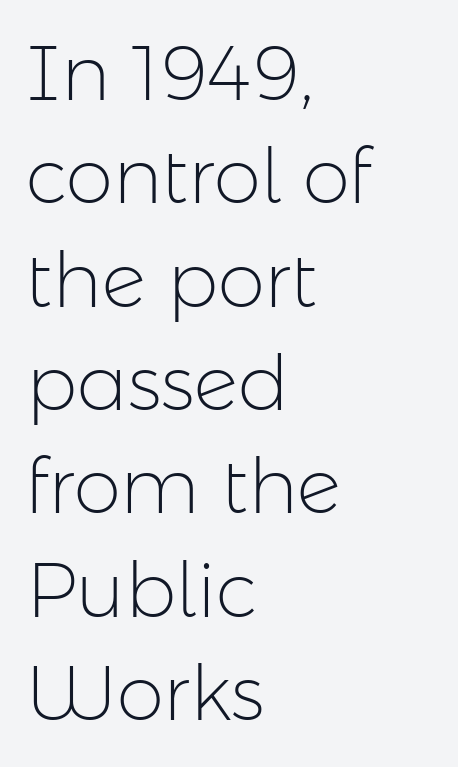
The image shows 76 px light sans-serif type, upright; set left-aligned, normal line spacing (1.36x), normal letter spacing, not underlined; low stroke contrast and a medium x-height.
